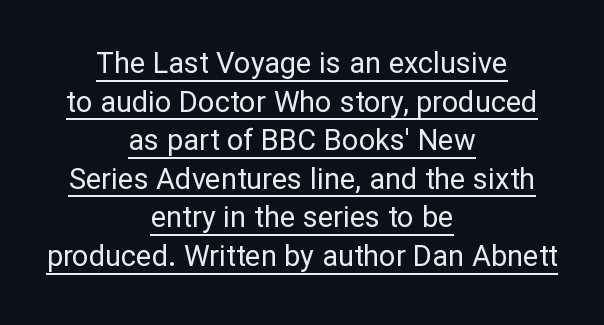
Each letter keeps its own natural width here, so spacing adapts to shape. Each word holds together tightly as a unit, with standard inter-letter gaps. Nothing sits at the stroke ends, so this counts as sans-serif. Vertically, the passage feels balanced, rows spaced as you'd expect. Characters remain perfectly vertical along every line. Weight: regular or lighter.
